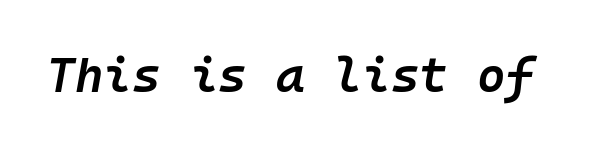
Q: Is the text bold? A: Semi-bold.
Q: Is the text italic (slanted)? A: Yes, it leans right by about 10 degrees.
Q: Is the text underlined? A: No.
Q: Is the spacing between letters normal or unusually wide? A: Normal.
Q: Width (condensed, normal, or wide)? A: Normal.
Q: Stroke contrast? A: Low.
Q: x-height? A: Medium.
Q: Monospaced? A: Yes.
